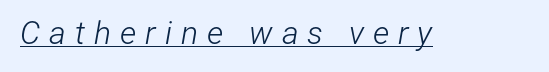
{"italic": "yes", "lean": "right", "slant_degrees": 12, "bold": "no", "weight": "light", "width": "condensed", "stroke_contrast": "low", "x_height": "medium", "monospaced": "no", "underline": "yes", "letter_spacing": "wide", "letter_spacing_em": 0.28, "glyph_px": 32}
